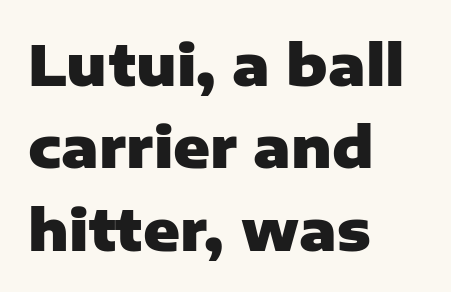
{"serif": "no", "italic": "no", "bold": "yes", "weight": "heavy", "width": "normal", "stroke_contrast": "low", "x_height": "medium", "monospaced": "no", "underline": "no", "align": "left", "line_spacing": "normal", "line_spacing_ratio": 1.47, "letter_spacing": "normal", "letter_spacing_em": 0.0, "glyph_px": 56}
